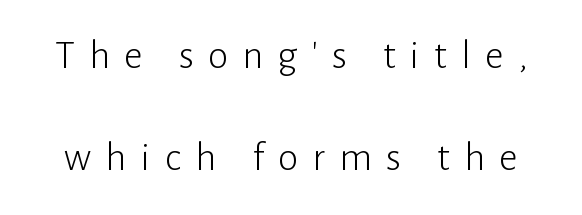
Each stroke keeps to a modest, everyday thickness or less. Does extra space separate the letters? Yes, quite a lot of it. Beneath every word, the page is bare. The font's upright variant was chosen for this text. You could not count columns in this text — the font is proportionally spaced. Line spacing here is loose.
